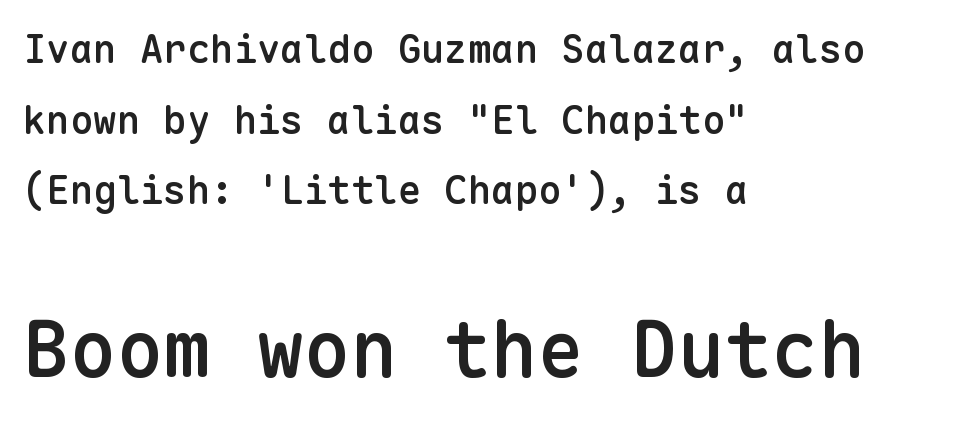
{"serif": "no", "italic": "no", "bold": "semi", "weight": "semibold", "width": "normal", "stroke_contrast": "low", "x_height": "medium", "monospaced": "yes", "underline": "no", "align": "left", "line_spacing_ratio": 1.81, "letter_spacing": "normal", "letter_spacing_em": 0.0, "larger_block": "second", "size_ratio": 2.0, "glyph_px": 78}
